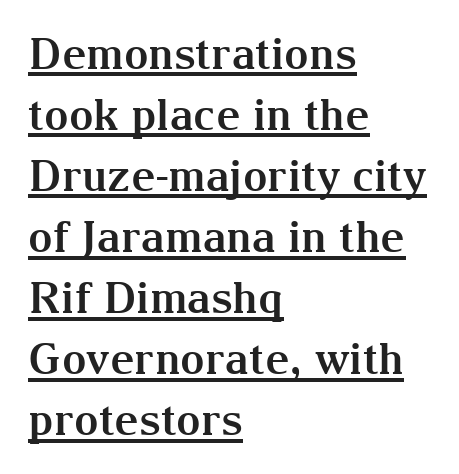
The letters sit at their default tracking, neither squeezed nor spread. Each letter keeps its own natural width here, so spacing adapts to shape. Line beginnings align vertically; line endings do not. This is heavy type, rendered in bold.
